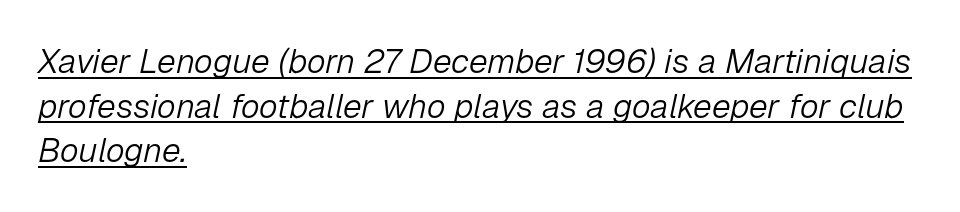
Ink coverage per letter is moderate at most. The face used here is proportionally spaced, like ordinary book or web type. The text carries the slant typical of an italic or oblique font. Normally led — the rows are evenly, conventionally spaced. All the whitespace from short lines collects on the right.
